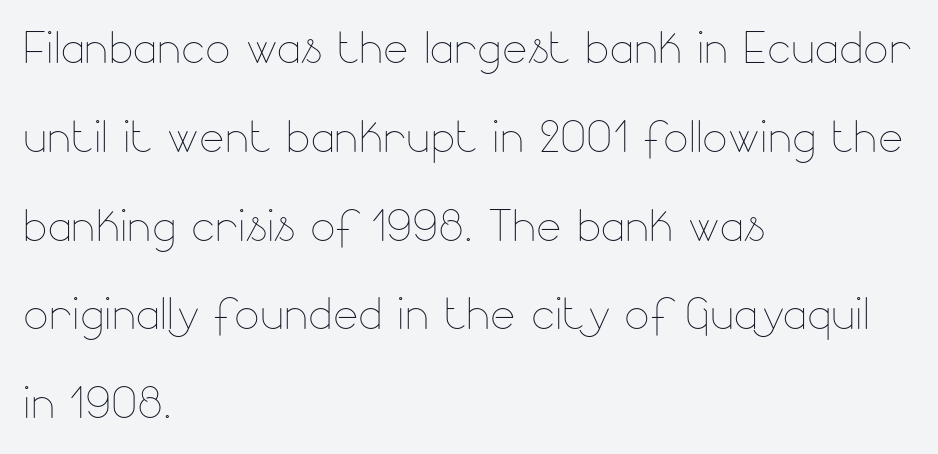
Q: Is the text bold? A: No.
Q: Is the text italic (slanted)? A: No, it is upright.
Q: Is the text underlined? A: No.
Q: How is the paragraph aligned? A: Left-aligned.
Q: Is the spacing between letters normal or unusually wide? A: Normal.
Q: Is the spacing between lines tight, normal or loose? A: Normal.
Q: Width (condensed, normal, or wide)? A: Normal.
Q: Stroke contrast? A: Low.
Q: x-height? A: Small.
Q: Monospaced? A: No.
